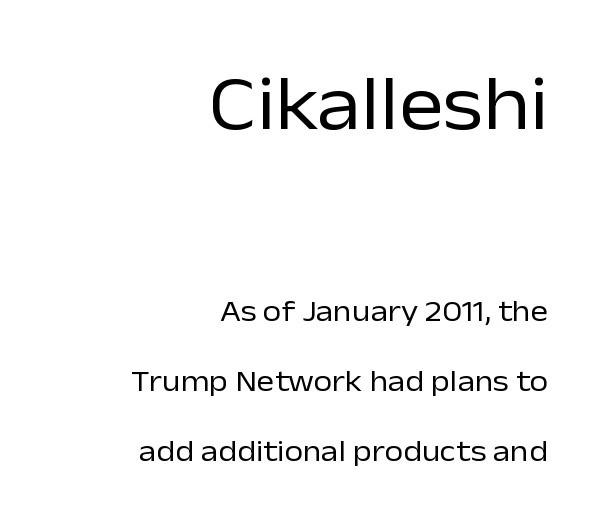
The image shows 76 px regular-weight sans-serif type, upright; set right-aligned, loose line spacing (2.33x), normal letter spacing, not underlined; the first (top) block is 2.53x larger; low stroke contrast and a medium x-height.
